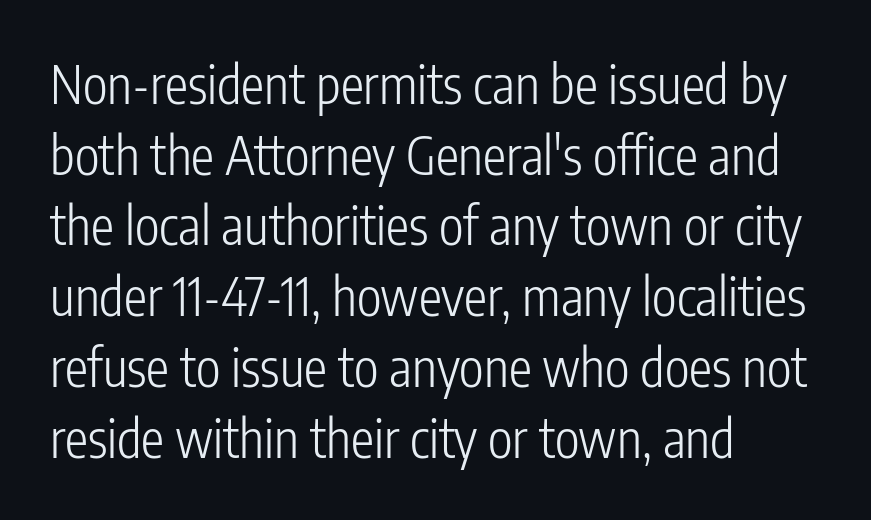
{"serif": "no", "italic": "no", "bold": "no", "weight": "light", "width": "condensed", "stroke_contrast": "low", "x_height": "medium", "monospaced": "no", "underline": "no", "align": "left", "line_spacing": "normal", "line_spacing_ratio": 1.36, "letter_spacing": "normal", "letter_spacing_em": 0.0, "glyph_px": 52}
